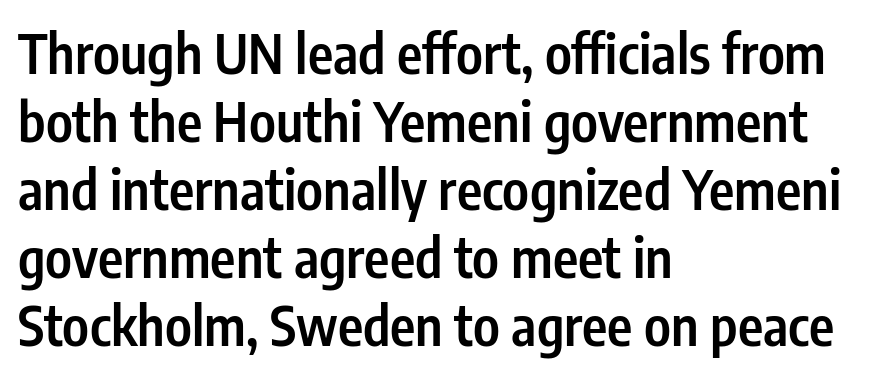
Q: Is the text bold? A: Semi-bold.
Q: Is the text italic (slanted)? A: No, it is upright.
Q: Is the typeface a serif or a sans-serif typeface? A: Sans-serif.
Q: Is the text underlined? A: No.
Q: How is the paragraph aligned? A: Left-aligned.
Q: Is the spacing between letters normal or unusually wide? A: Normal.
Q: Is the spacing between lines tight, normal or loose? A: Normal.
Q: Width (condensed, normal, or wide)? A: Condensed.
Q: Stroke contrast? A: Low.
Q: x-height? A: Medium.
Q: Monospaced? A: No.
